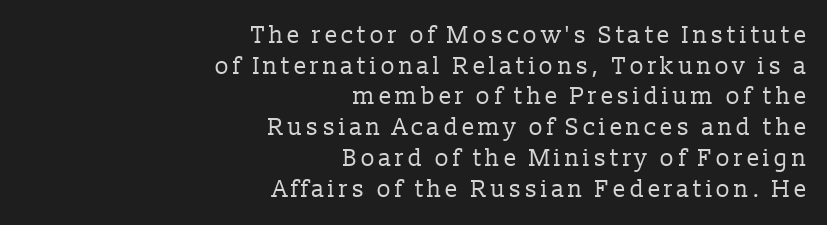
The image shows 24 px text type, upright; set right-aligned, normal line spacing (1.28x), not underlined.
